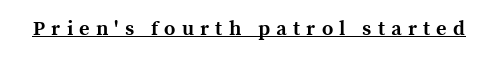
{"italic": "no", "bold": "yes", "underline": "yes", "letter_spacing": "wide", "letter_spacing_em": 0.31, "glyph_px": 20}
